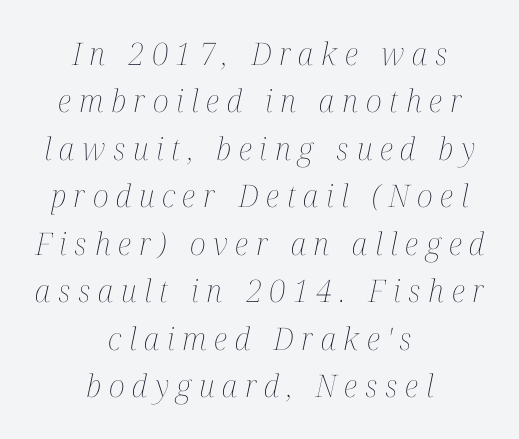
The image shows 31 px thin, condensed type, italic (leaning right); set centered, normal line spacing (1.53x), unusually wide letter spacing (+0.25 em), not underlined; medium stroke contrast and a medium x-height.
